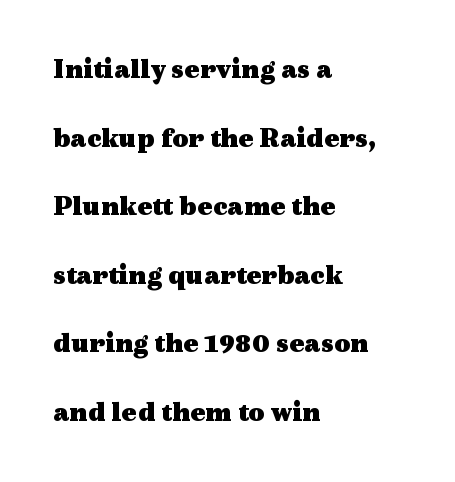
Q: Is the text bold? A: Yes.
Q: Is the text italic (slanted)? A: No, it is upright.
Q: Is the typeface a serif or a sans-serif typeface? A: Serif.
Q: Is the text underlined? A: No.
Q: How is the paragraph aligned? A: Left-aligned.
Q: Is the spacing between letters normal or unusually wide? A: Normal.
Q: Is the spacing between lines tight, normal or loose? A: Loose.
Q: Width (condensed, normal, or wide)? A: Wide.
Q: x-height? A: Medium.
Q: Monospaced? A: No.
